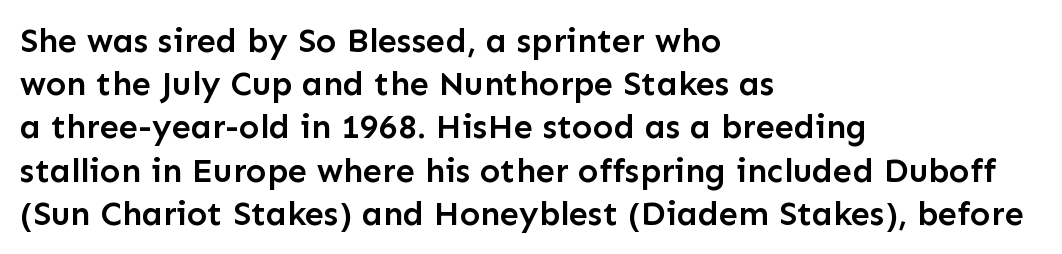
{"serif": "no", "italic": "no", "bold": "semi", "weight": "semibold", "width": "normal", "stroke_contrast": "low", "x_height": "medium", "monospaced": "no", "underline": "no", "align": "left", "line_spacing": "normal", "line_spacing_ratio": 1.27, "letter_spacing": "normal", "letter_spacing_em": 0.0, "glyph_px": 34}
